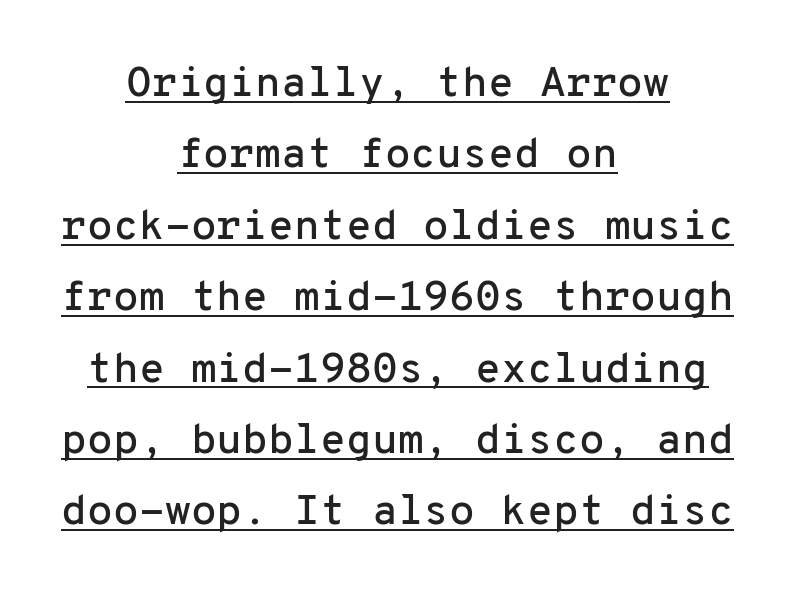
Looks like terminal output: every glyph gets an equal slot. Designer's note — italics off, roman on. This rendering employs a face without finishing strokes, i.e., a sans-serif. A typesetter would call this zero additional tracking. The rendering uses the underline text-decoration. This sample keeps an unexceptional amount of space between lines.
